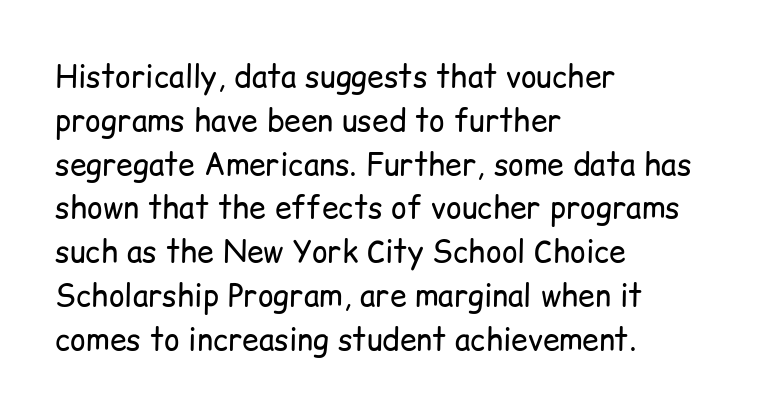
{"serif": "no", "italic": "no", "bold": "no", "weight": "regular", "width": "normal", "stroke_contrast": "low", "x_height": "medium", "monospaced": "no", "underline": "no", "align": "left", "line_spacing": "normal", "line_spacing_ratio": 1.46, "letter_spacing": "normal", "letter_spacing_em": 0.0, "glyph_px": 30}
